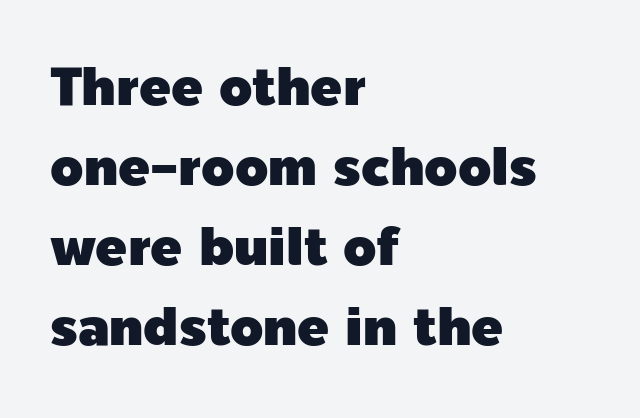
Q: Is the text italic (slanted)? A: No, it is upright.
Q: Is the typeface a serif or a sans-serif typeface? A: Sans-serif.
Q: Is the text underlined? A: No.
Q: How is the paragraph aligned? A: Left-aligned.
Q: Is the spacing between letters normal or unusually wide? A: Normal.
Q: Is the spacing between lines tight, normal or loose? A: Normal.
Q: Width (condensed, normal, or wide)? A: Normal.
Q: x-height? A: Medium.
Q: Monospaced? A: No.
